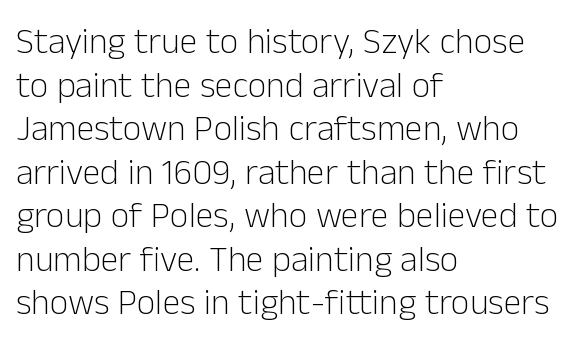
Posture: vertical. Tracking here is standard; glyphs follow each other at the usual distance. Examine the stroke ends and you'll find no serifs. Notice how the passage keeps a crisp vertical edge on the left only. Summary of weight: not heavy and not bold. The area under the type is left untouched.
